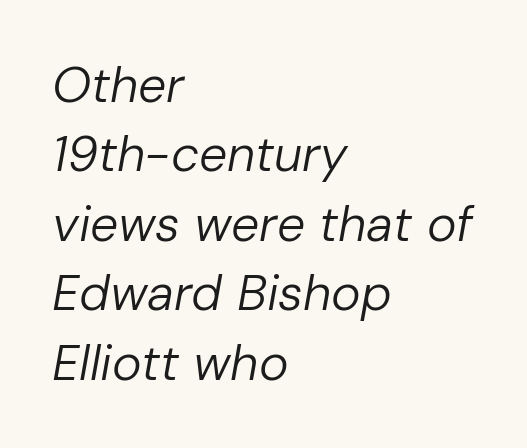
Q: Is the text bold? A: No.
Q: Is the text italic (slanted)? A: Yes, it leans right by about 10 degrees.
Q: Is the text underlined? A: No.
Q: How is the paragraph aligned? A: Left-aligned.
Q: Is the spacing between letters normal or unusually wide? A: Normal.
Q: Is the spacing between lines tight, normal or loose? A: Normal.
Q: Width (condensed, normal, or wide)? A: Normal.
Q: Stroke contrast? A: Low.
Q: x-height? A: Medium.
Q: Monospaced? A: No.
